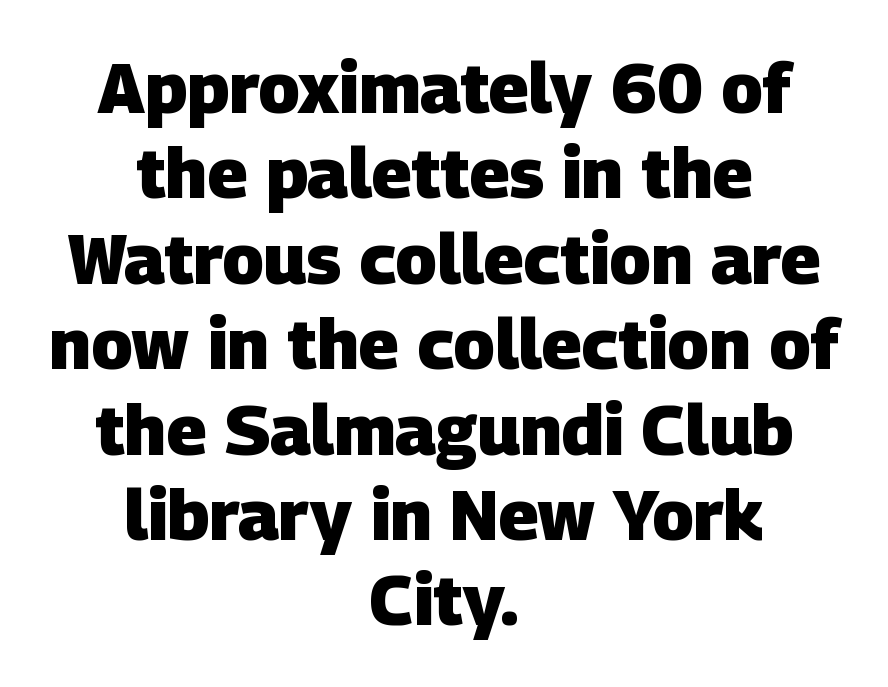
{"serif": "no", "bold": "yes", "weight": "heavy", "width": "normal", "stroke_contrast": "low", "x_height": "large", "monospaced": "no", "underline": "no", "align": "center", "line_spacing_ratio": 1.22, "letter_spacing": "normal", "letter_spacing_em": 0.0, "glyph_px": 70}
